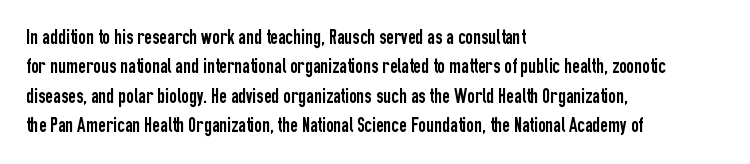
The image shows 21 px text type, upright; set left-aligned, normal line spacing (1.4x), normal letter spacing, not underlined.
